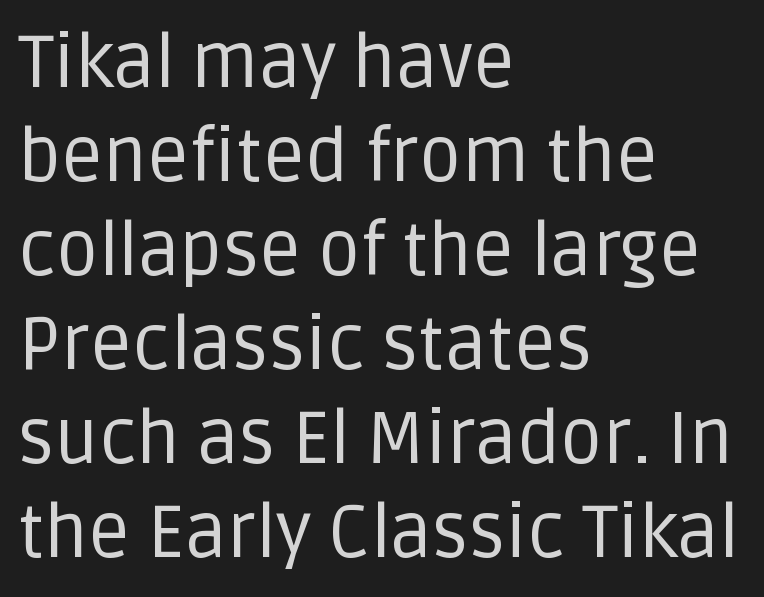
Q: Is the text bold? A: No.
Q: Is the text italic (slanted)? A: No, it is upright.
Q: Is the typeface a serif or a sans-serif typeface? A: Sans-serif.
Q: Is the text underlined? A: No.
Q: How is the paragraph aligned? A: Left-aligned.
Q: Is the spacing between letters normal or unusually wide? A: Normal.
Q: Is the spacing between lines tight, normal or loose? A: Normal.
Q: Width (condensed, normal, or wide)? A: Normal.
Q: Stroke contrast? A: Low.
Q: x-height? A: Large.
Q: Monospaced? A: No.
